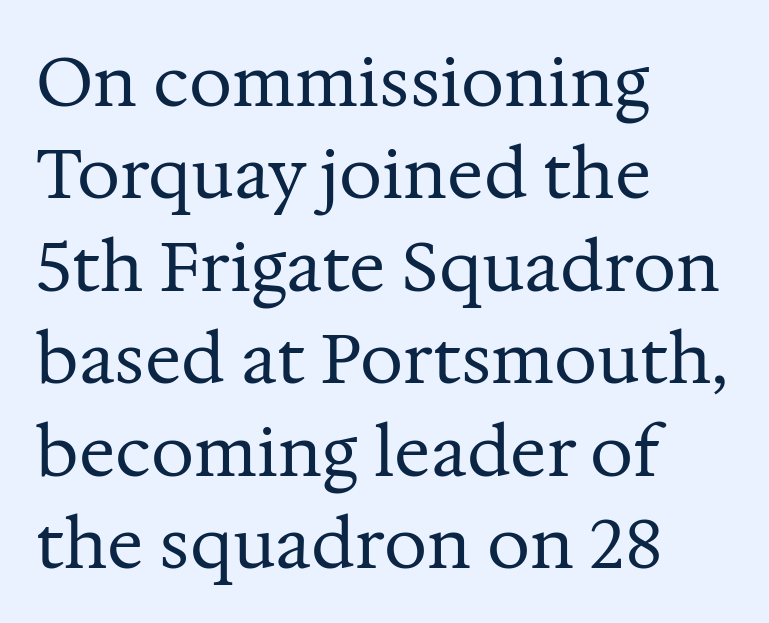
Letter spacing: default. Is this a fixed-width face? No — the glyphs have proportional, varying widths. No extra ink here — the face is not bold. Typeset ragged right — the left edge is the straight one.
